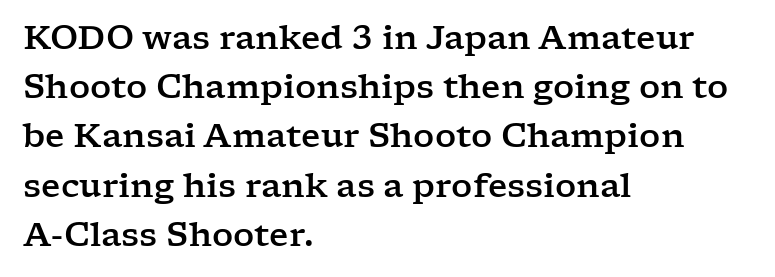
Q: Is the text italic (slanted)? A: No, it is upright.
Q: Is the typeface a serif or a sans-serif typeface? A: Serif.
Q: Is the text underlined? A: No.
Q: How is the paragraph aligned? A: Left-aligned.
Q: Is the spacing between letters normal or unusually wide? A: Normal.
Q: Is the spacing between lines tight, normal or loose? A: Normal.
Q: Width (condensed, normal, or wide)? A: Wide.
Q: Stroke contrast? A: Low.
Q: x-height? A: Medium.
Q: Monospaced? A: No.
